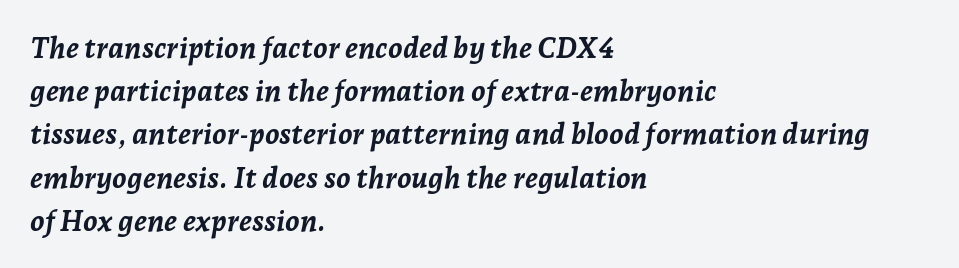
Note the varied advance widths — an 'i' is clearly narrower than an 'm'. Quick note: interline space is typical. This rendering uses left alignment, leaving the right contour irregular. Slant detected: the letters are inclined. Weight: bold. A clean baseline with only descenders dipping below it.
